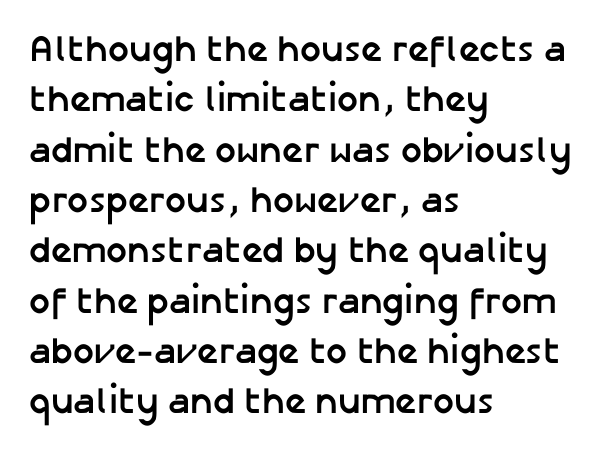
Ascenders rise straight up at ninety degrees. Nobody drew a line under any word here. Note the varied advance widths — an 'i' is clearly narrower than an 'm'. Weight: bold. Teacher's note: observe the even left margin — that is flush-left alignment. Default kerning and tracking; the words read as compact shapes.
